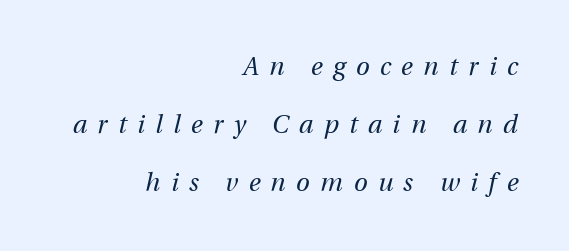
The rendering uses a large line-height, opening up the rows. The foot of each line stays bare and open. The whole block is typeset with a tilt. Each stroke keeps to a modest, everyday thickness or less. Substantial extra tracking has been applied to these lines. This rendering uses right alignment, leaving the left contour irregular.
